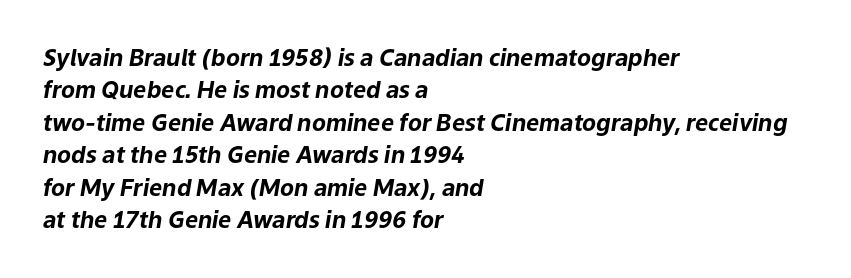
{"italic": "yes", "lean": "right", "slant_degrees": 9, "bold": "yes", "underline": "no", "align": "left", "line_spacing": "normal", "line_spacing_ratio": 1.41, "letter_spacing": "normal", "letter_spacing_em": 0.0, "glyph_px": 23}
